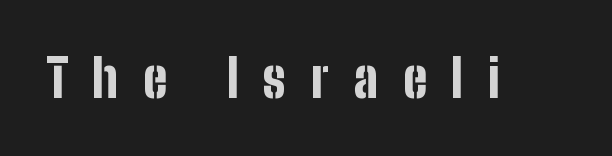
{"serif": "no", "italic": "no", "bold": "yes", "weight": "bold", "width": "condensed", "stroke_contrast": "low", "x_height": "medium", "monospaced": "no", "underline": "no", "letter_spacing": "wide", "letter_spacing_em": 0.47, "glyph_px": 52}
